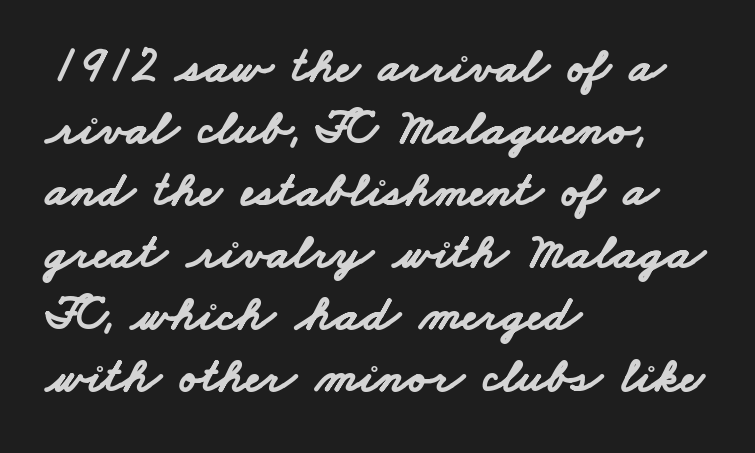
{"serif": "no", "bold": "yes", "weight": "bold", "width": "wide", "stroke_contrast": "low", "x_height": "small", "monospaced": "no", "underline": "no", "align": "left", "line_spacing_ratio": 1.24, "letter_spacing": "normal", "letter_spacing_em": 0.0, "glyph_px": 50}
